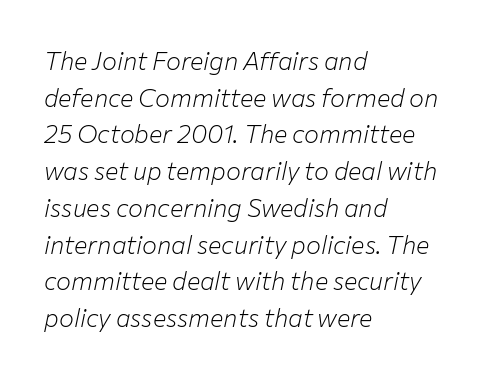
Q: Is the text bold? A: No.
Q: Is the text italic (slanted)? A: Yes, it leans right by about 12 degrees.
Q: Is the text underlined? A: No.
Q: How is the paragraph aligned? A: Left-aligned.
Q: Is the spacing between letters normal or unusually wide? A: Normal.
Q: Is the spacing between lines tight, normal or loose? A: Normal.
